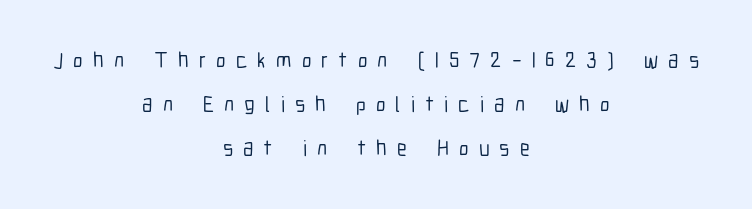
Q: Is the text italic (slanted)? A: No, it is upright.
Q: Is the text underlined? A: No.
Q: How is the paragraph aligned? A: Centered.
Q: Is the spacing between letters normal or unusually wide? A: Unusually wide.
Q: Is the spacing between lines tight, normal or loose? A: Loose.
